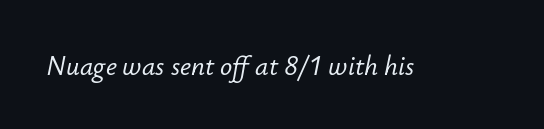
In terms of letterspacing, this is plain default setting. The glyphs are unaccompanied by any horizontal stroke below them. The text carries the slant typical of an italic or oblique font.
